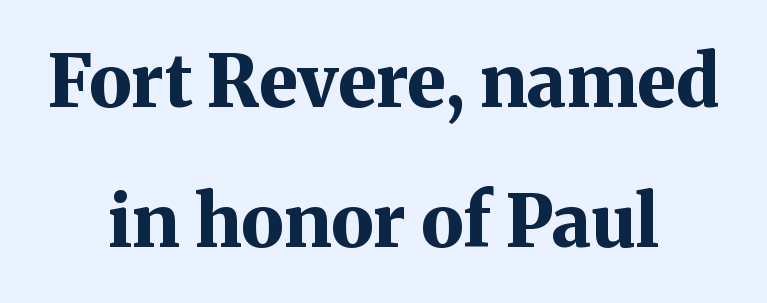
Standard letterfit; no display-style spreading of the glyphs. Small tapered or slab feet sit at the stroke ends, so this counts as serif. Typographic density is high because the face is bold. The gap between lines stays unmarked. Reading down the block, each line starts at a different indent, mirrored at its end. The typography opts for an upright posture over an oblique one.
